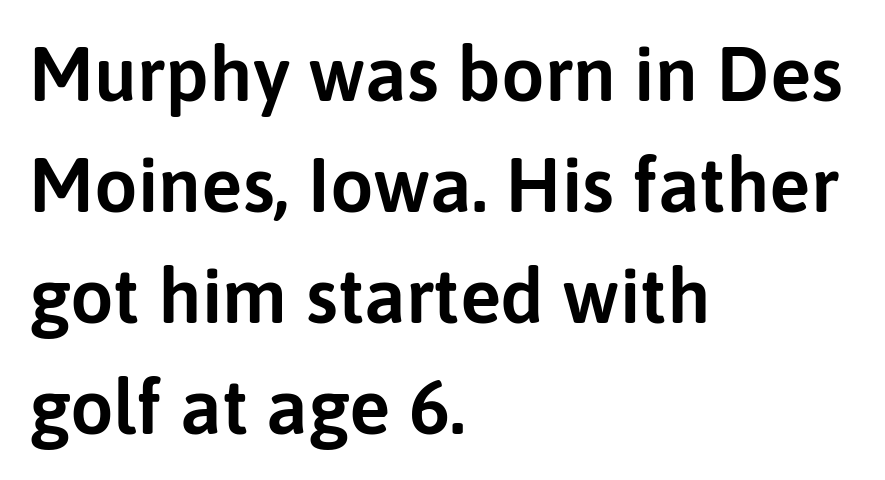
{"serif": "no", "italic": "no", "width": "normal", "stroke_contrast": "low", "x_height": "medium", "monospaced": "no", "underline": "no", "align": "left", "line_spacing": "normal", "line_spacing_ratio": 1.44, "letter_spacing": "normal", "letter_spacing_em": 0.0, "glyph_px": 77}
